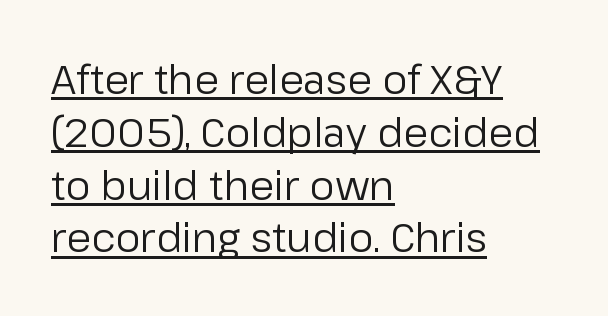
{"serif": "no", "italic": "no", "bold": "no", "weight": "regular", "width": "normal", "stroke_contrast": "low", "x_height": "medium", "monospaced": "no", "underline": "yes", "align": "left", "line_spacing": "normal", "line_spacing_ratio": 1.32, "letter_spacing": "normal", "letter_spacing_em": 0.0, "glyph_px": 40}
